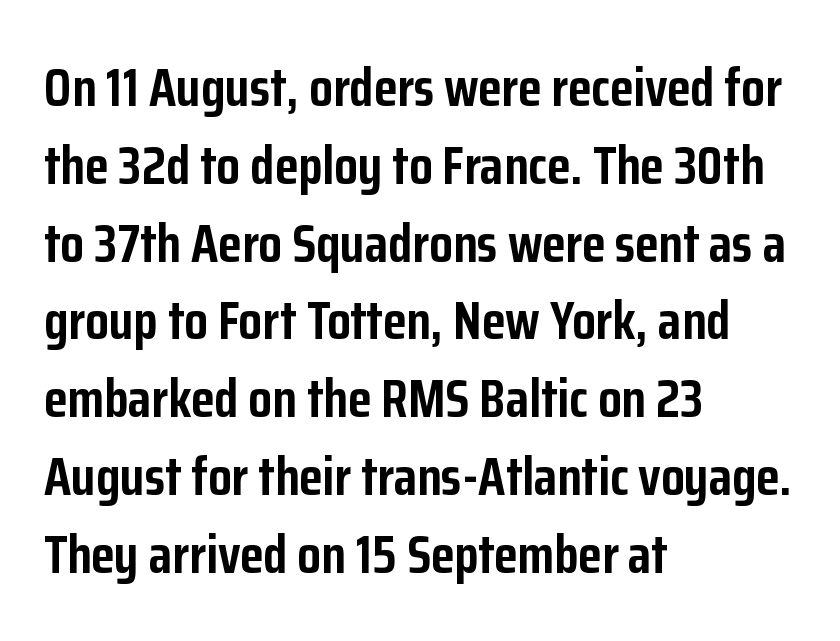
The lines sit at an ordinary, default distance from one another. The font's upright variant was chosen for this text. The passage shown has conventional tracking throughout. Descenders are the only things crossing below the line.
